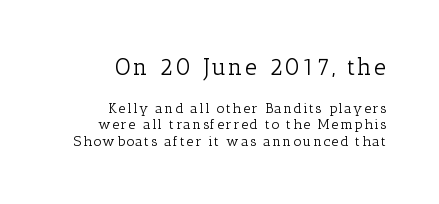
Q: Is the text bold? A: No.
Q: Is the text italic (slanted)? A: No, it is upright.
Q: Is the text underlined? A: No.
Q: How is the paragraph aligned? A: Right-aligned.
Q: Which block of text is set in a larger size, the first (top) or the second (bottom)? A: The first (top) one.
